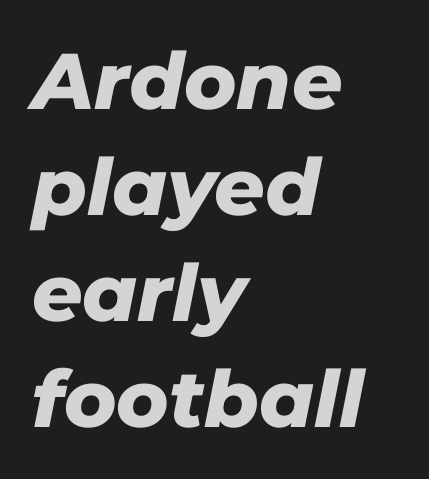
Q: Is the text bold? A: Yes.
Q: Is the text italic (slanted)? A: Yes, it leans right by about 11 degrees.
Q: Is the text underlined? A: No.
Q: How is the paragraph aligned? A: Left-aligned.
Q: Is the spacing between letters normal or unusually wide? A: Normal.
Q: Is the spacing between lines tight, normal or loose? A: Normal.
Q: Width (condensed, normal, or wide)? A: Normal.
Q: Stroke contrast? A: Low.
Q: x-height? A: Medium.
Q: Monospaced? A: No.
